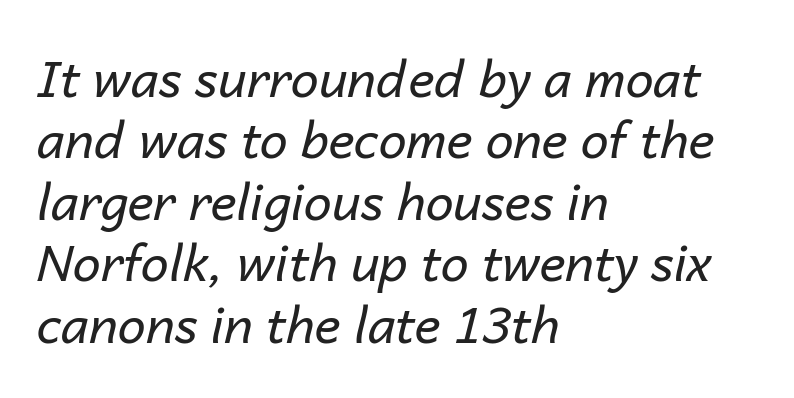
The face used here has a pronounced slope to its letters. Nobody drew a line under any word here. The tracking reads as untouched default to a designer's eye. The rendering uses natural spacing where letterforms have individual widths. The typesetting does not lean heavy: it is not bold.
